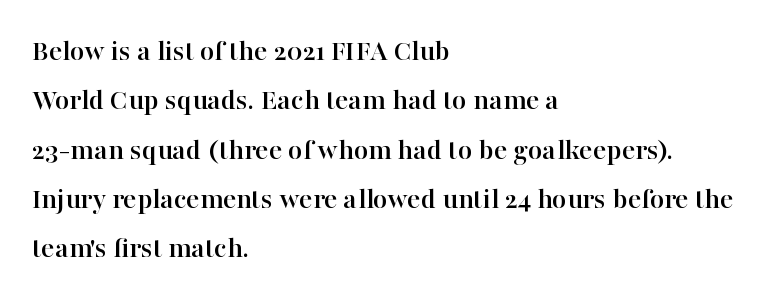
The image shows 31 px serif type, upright; set left-aligned, normal line spacing (1.59x), normal letter spacing, not underlined; high stroke contrast and a medium x-height.
